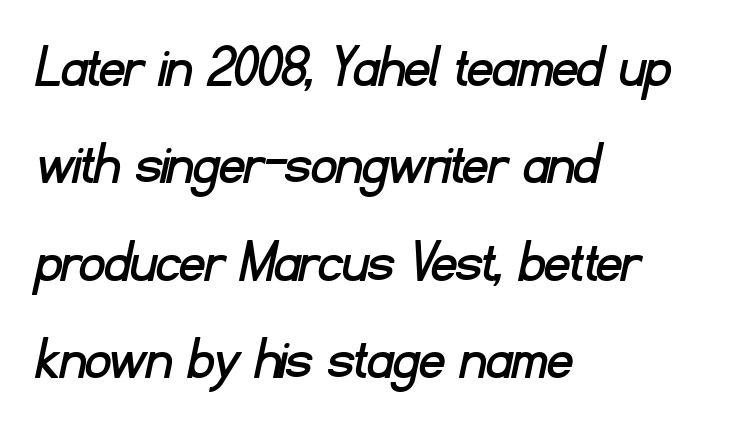
Nothing sits at the stroke ends, so this counts as sans-serif. Vertical spacing — default. Compared with a centered layout, this one pins lines to the left instead. In terms of letterspacing, this is plain default setting. Think of a printed novel: that variable character pitch is what you see here. Each row of text sits above clean, open space.
